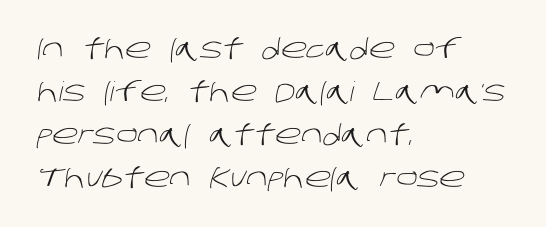
Q: Is the text bold? A: No.
Q: Is the text underlined? A: No.
Q: How is the paragraph aligned? A: Left-aligned.
Q: Is the spacing between letters normal or unusually wide? A: Normal.
Q: Is the spacing between lines tight, normal or loose? A: Normal.
